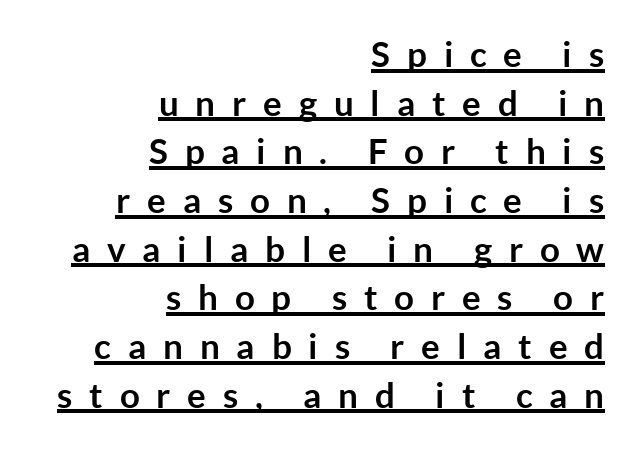
{"serif": "no", "italic": "no", "bold": "yes", "weight": "semibold", "width": "normal", "stroke_contrast": "low", "x_height": "medium", "monospaced": "no", "underline": "yes", "align": "right", "line_spacing": "normal", "line_spacing_ratio": 1.39, "letter_spacing": "wide", "letter_spacing_em": 0.48, "glyph_px": 35}
